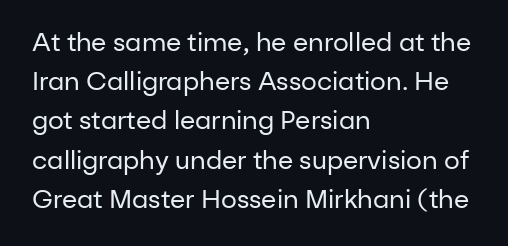
The image shows 25 px text type, upright; set left-aligned, normal line spacing (1.57x), normal letter spacing, not underlined.
